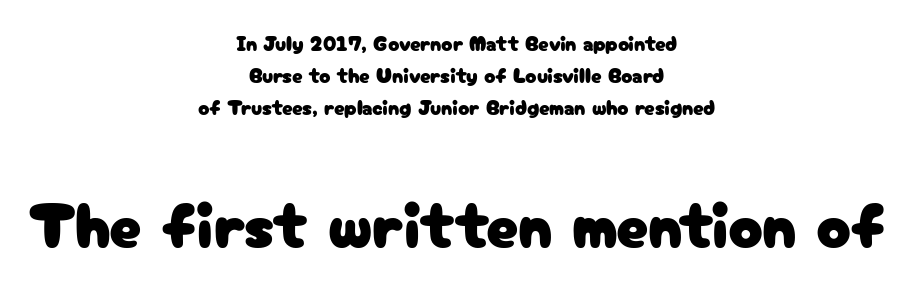
The image shows 64 px sans-serif type, upright; set centered, normal line spacing (1.52x), normal letter spacing, not underlined; the second (bottom) block is 3.05x larger; low stroke contrast and a medium x-height.
